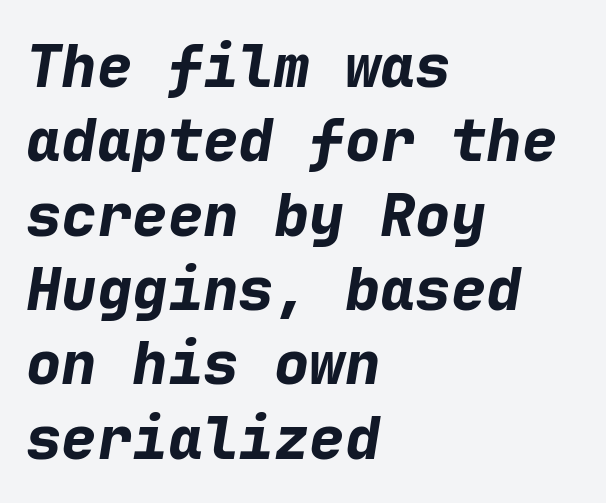
Note the uniform advance width — an 'i' takes as much space as an 'm'. Each glyph is drawn with heavy, bold strokes. The space directly below the letters is spotless. Short and long lines alike share a common starting point at left. Whoever set this chose a conventional vertical rhythm.
